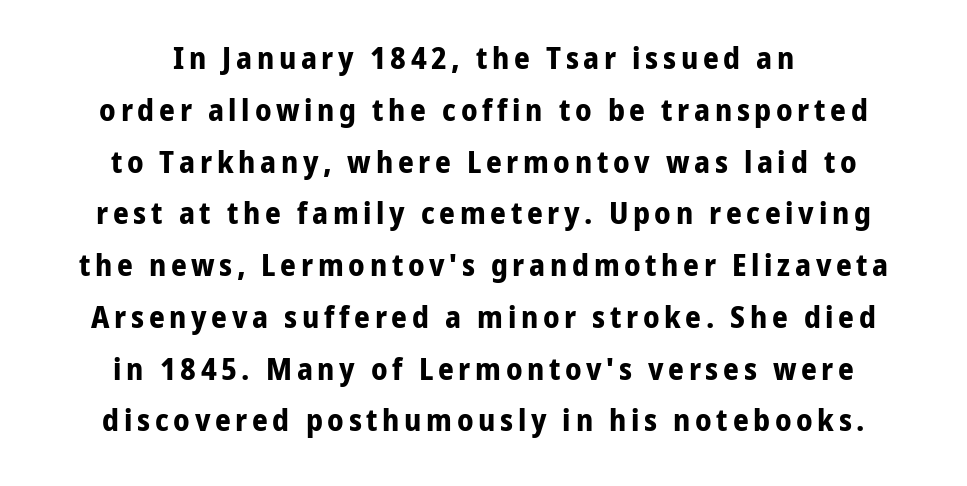
Q: Is the text bold? A: Yes.
Q: Is the text italic (slanted)? A: No, it is upright.
Q: Is the typeface a serif or a sans-serif typeface? A: Sans-serif.
Q: Is the text underlined? A: No.
Q: How is the paragraph aligned? A: Centered.
Q: Is the spacing between lines tight, normal or loose? A: Normal.
Q: Width (condensed, normal, or wide)? A: Condensed.
Q: Stroke contrast? A: Low.
Q: x-height? A: Medium.
Q: Monospaced? A: No.
